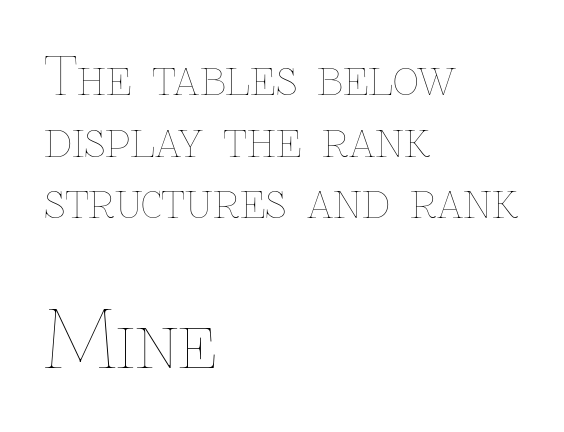
The image shows 77 px thin type, upright; set left-aligned, line spacing 1.21x, normal letter spacing, not underlined; the second (bottom) block is 1.51x larger; low stroke contrast and a medium x-height.
